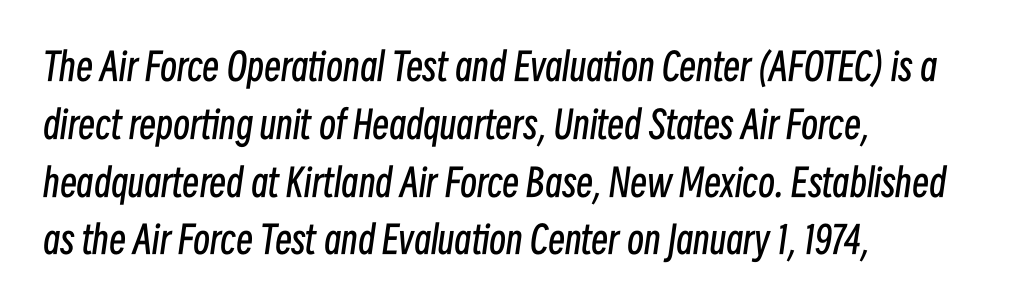
The typesetting does not lean heavy: it is not bold. Where is the straight margin? On the left. Beneath every word, the page is bare. This sample keeps an unexceptional amount of space between lines.
